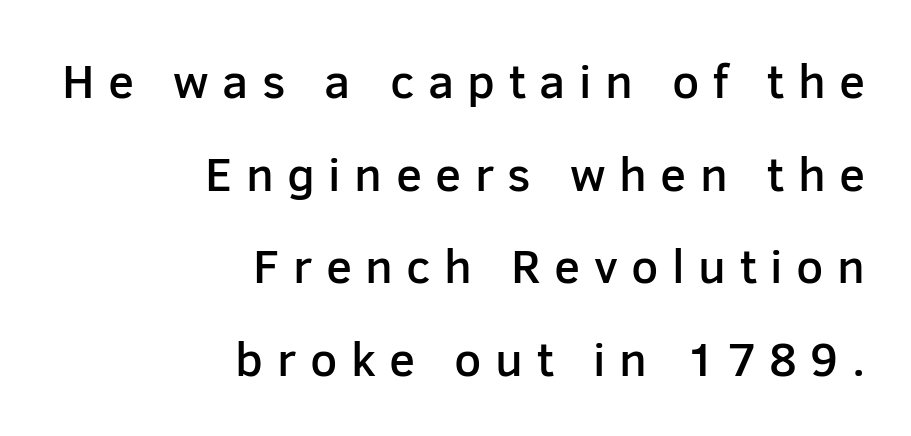
{"serif": "no", "italic": "no", "bold": "semi", "weight": "semibold", "width": "normal", "stroke_contrast": "low", "x_height": "medium", "monospaced": "no", "underline": "no", "align": "right", "line_spacing": "loose", "line_spacing_ratio": 1.93, "letter_spacing": "wide", "letter_spacing_em": 0.28, "glyph_px": 48}
